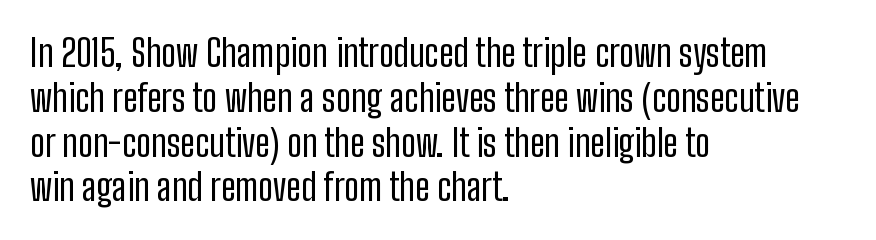
Q: Is the text bold? A: No.
Q: Is the text italic (slanted)? A: No, it is upright.
Q: Is the typeface a serif or a sans-serif typeface? A: Sans-serif.
Q: Is the text underlined? A: No.
Q: How is the paragraph aligned? A: Left-aligned.
Q: Is the spacing between letters normal or unusually wide? A: Normal.
Q: Width (condensed, normal, or wide)? A: Condensed.
Q: Stroke contrast? A: Low.
Q: x-height? A: Medium.
Q: Monospaced? A: No.
